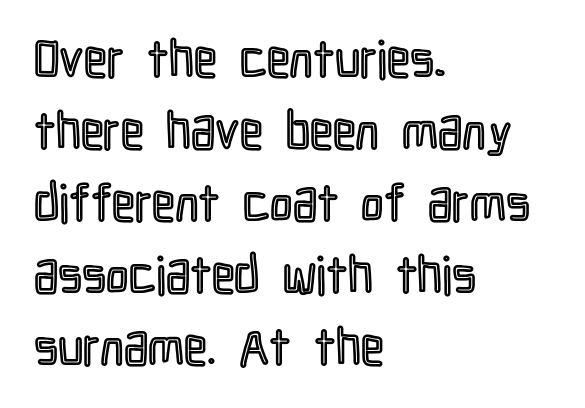
Q: Is the text italic (slanted)? A: No, it is upright.
Q: Is the text underlined? A: No.
Q: How is the paragraph aligned? A: Left-aligned.
Q: Is the spacing between letters normal or unusually wide? A: Normal.
Q: Is the spacing between lines tight, normal or loose? A: Normal.
Q: Width (condensed, normal, or wide)? A: Condensed.
Q: x-height? A: Medium.
Q: Monospaced? A: No.
